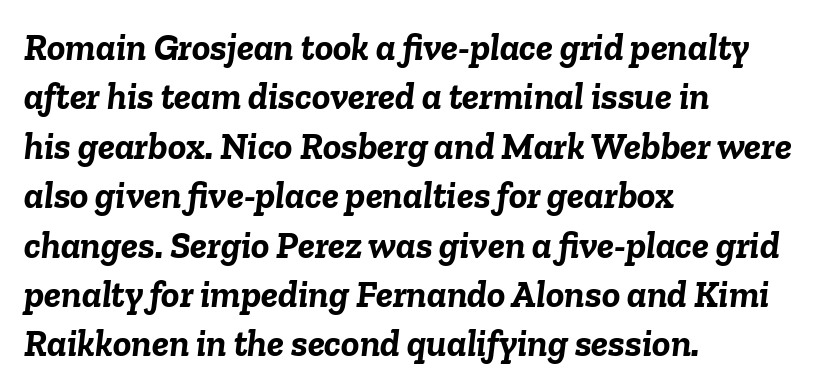
{"italic": "yes", "lean": "right", "slant_degrees": 6, "bold": "yes", "weight": "semibold", "width": "normal", "stroke_contrast": "low", "x_height": "medium", "monospaced": "no", "underline": "no", "align": "left", "line_spacing": "normal", "line_spacing_ratio": 1.3, "letter_spacing": "normal", "letter_spacing_em": 0.0, "glyph_px": 38}
